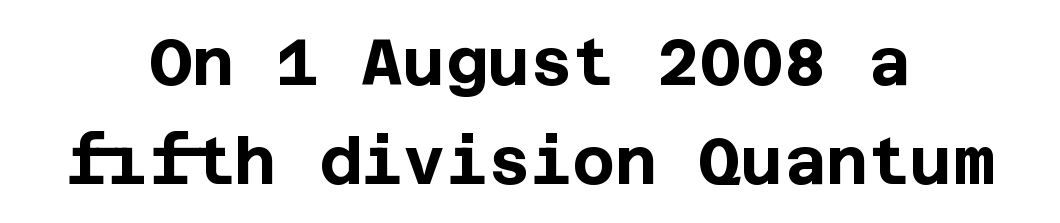
Q: Is the text bold? A: Yes.
Q: Is the text italic (slanted)? A: No, it is upright.
Q: Is the typeface a serif or a sans-serif typeface? A: Sans-serif.
Q: Is the text underlined? A: No.
Q: How is the paragraph aligned? A: Centered.
Q: Is the spacing between letters normal or unusually wide? A: Normal.
Q: Is the spacing between lines tight, normal or loose? A: Normal.
Q: Width (condensed, normal, or wide)? A: Normal.
Q: Stroke contrast? A: Low.
Q: x-height? A: Large.
